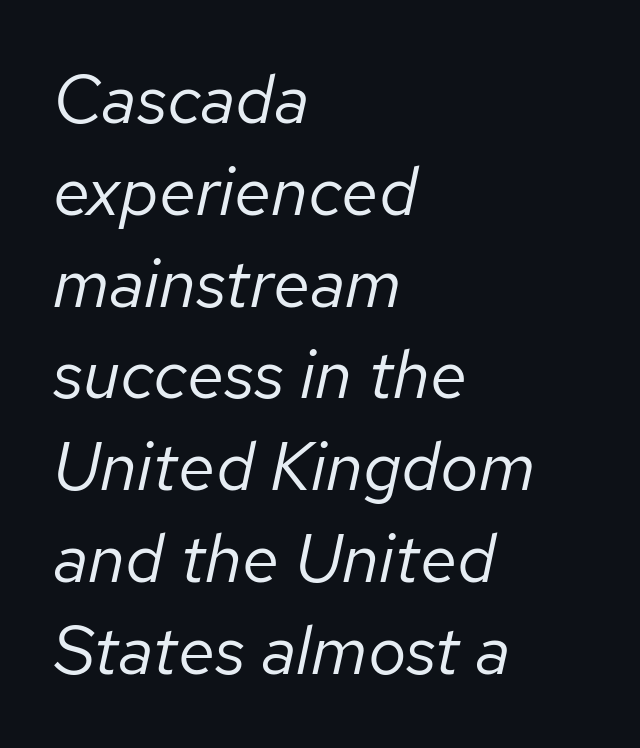
Q: Is the text bold? A: No.
Q: Is the text italic (slanted)? A: Yes, it leans right by about 12 degrees.
Q: Is the text underlined? A: No.
Q: How is the paragraph aligned? A: Left-aligned.
Q: Is the spacing between letters normal or unusually wide? A: Normal.
Q: Is the spacing between lines tight, normal or loose? A: Normal.
Q: Width (condensed, normal, or wide)? A: Normal.
Q: Stroke contrast? A: Low.
Q: x-height? A: Medium.
Q: Monospaced? A: No.
